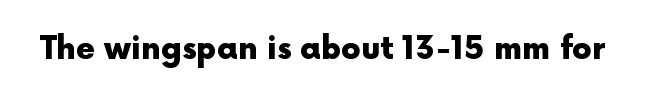
Designer's note — italics off, roman on. Only glyphs here, with clear space below each row. The letters advance in unequal steps, a hallmark of proportional type. These lines keep a tight, regular rhythm from letter to letter. The passage shown is emphatically bold.
